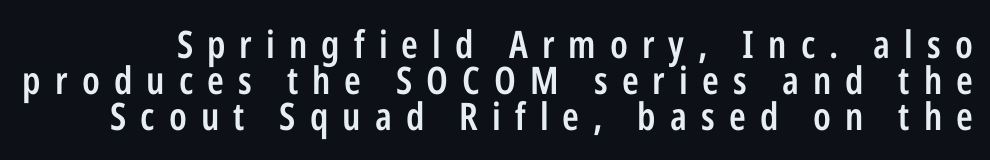
{"serif": "no", "italic": "no", "bold": "semi", "weight": "semibold", "width": "condensed", "stroke_contrast": "low", "x_height": "medium", "monospaced": "no", "underline": "no", "line_spacing": "tight", "line_spacing_ratio": 0.95, "letter_spacing": "wide", "letter_spacing_em": 0.37, "glyph_px": 38}
